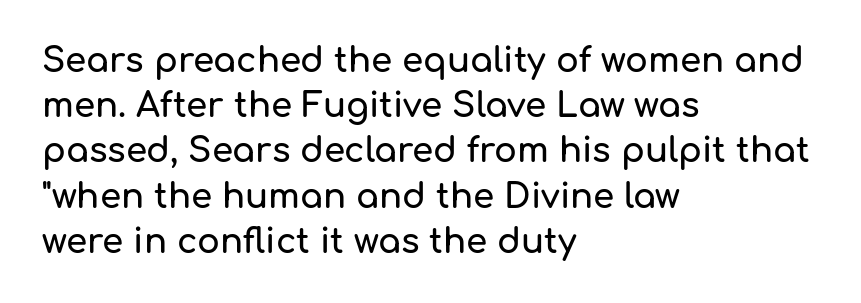
{"serif": "no", "italic": "no", "width": "normal", "stroke_contrast": "low", "x_height": "medium", "monospaced": "no", "underline": "no", "align": "left", "line_spacing": "normal", "line_spacing_ratio": 1.33, "letter_spacing": "normal", "letter_spacing_em": 0.0, "glyph_px": 34}
